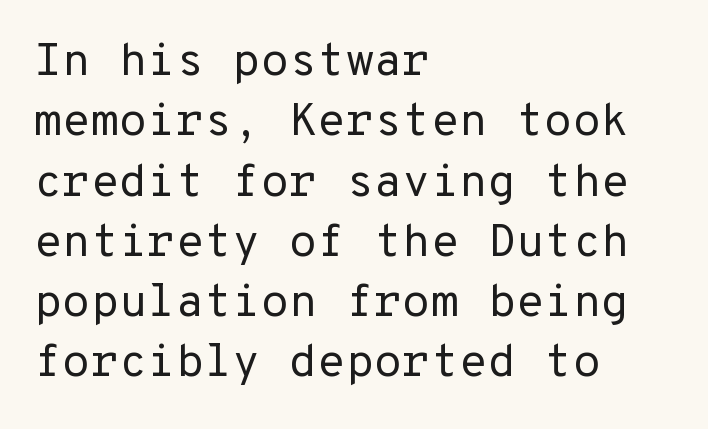
Note the uniform advance width — an 'i' takes as much space as an 'm'. The strokes are not fattened; the text isn't bold. Serif or sans? Sans — the stroke terminals are bare. Vertically, the passage feels balanced, rows spaced as you'd expect. Glyph-to-glyph distance matches everyday printed text. In terms of posture, this sample is upright.
